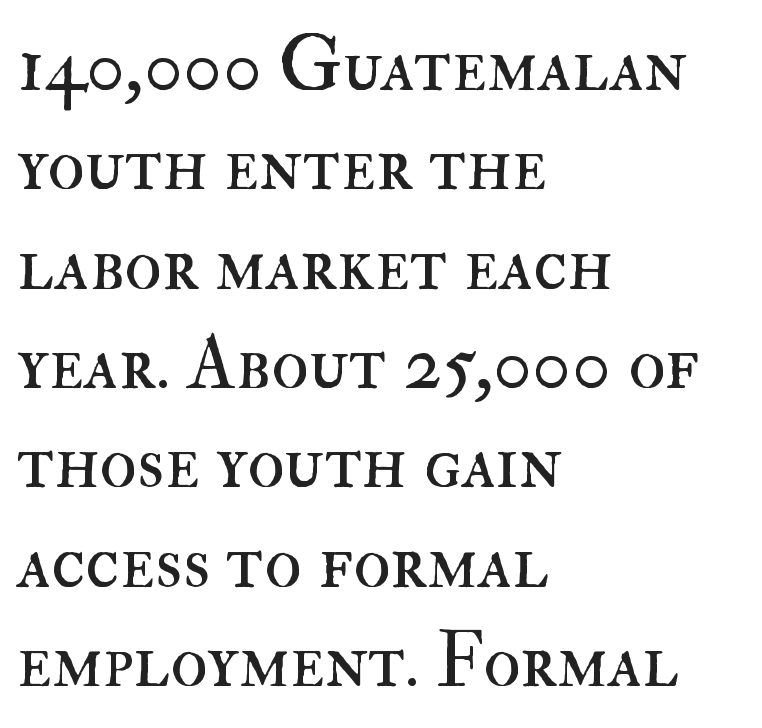
The image shows 77 px regular-weight type, upright; set left-aligned, normal line spacing (1.29x), normal letter spacing, not underlined; high stroke contrast and a small x-height.
